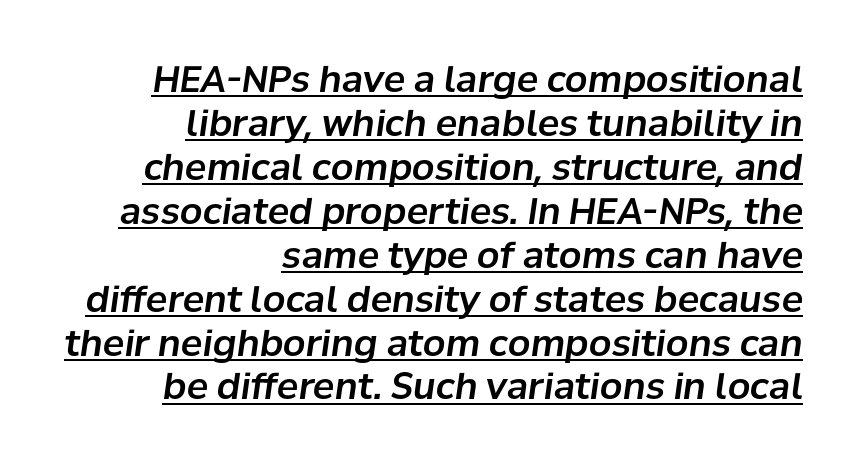
{"italic": "yes", "lean": "right", "slant_degrees": 8, "width": "normal", "stroke_contrast": "low", "x_height": "medium", "monospaced": "no", "underline": "yes", "align": "right", "line_spacing_ratio": 1.22, "letter_spacing": "normal", "letter_spacing_em": 0.0, "glyph_px": 36}
